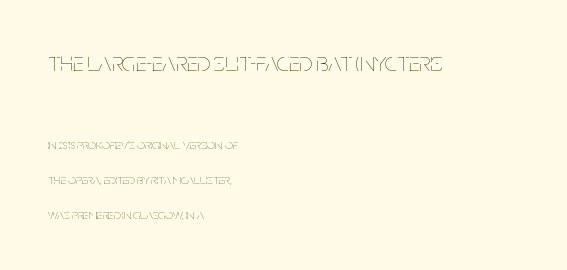
No word sits above an underline. Stem width sits at or under what a default text font uses. How are the letters spaced? Ordinarily, with no added tracking. A student would call this left alignment; a typographer would say flush left, rag right. A roman cut, with each character standing at attention.
